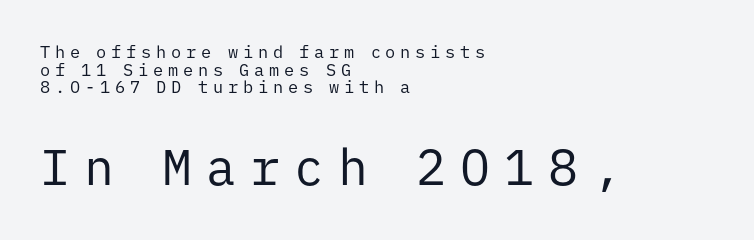
Q: Is the text bold? A: No.
Q: Is the text italic (slanted)? A: No, it is upright.
Q: Is the typeface a serif or a sans-serif typeface? A: Sans-serif.
Q: Is the text underlined? A: No.
Q: How is the paragraph aligned? A: Left-aligned.
Q: Is the spacing between letters normal or unusually wide? A: Unusually wide.
Q: Is the spacing between lines tight, normal or loose? A: Tight.
Q: Which block of text is set in a larger size, the first (top) or the second (bottom)? A: The second (bottom) one.
Q: Width (condensed, normal, or wide)? A: Normal.
Q: Stroke contrast? A: Low.
Q: x-height? A: Medium.
Q: Monospaced? A: Yes.
